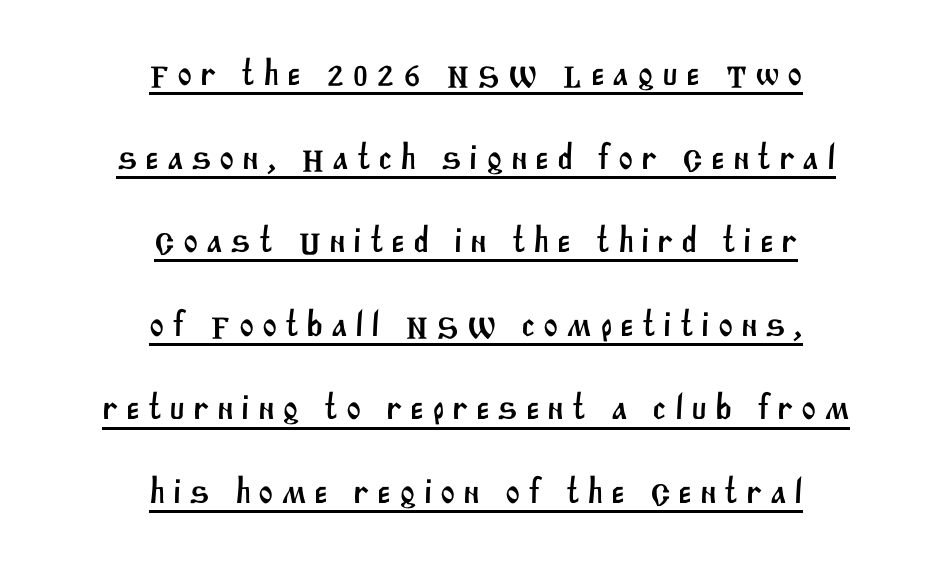
{"serif": "no", "width": "normal", "stroke_contrast": "medium", "x_height": "large", "monospaced": "no", "underline": "yes", "align": "center", "line_spacing": "loose", "line_spacing_ratio": 2.32, "letter_spacing": "wide", "letter_spacing_em": 0.21, "glyph_px": 36}
